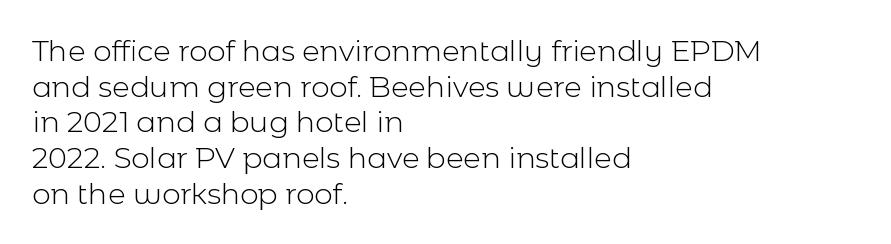
{"serif": "no", "italic": "no", "bold": "no", "weight": "light", "width": "normal", "x_height": "medium", "monospaced": "no", "underline": "no", "align": "left", "line_spacing_ratio": 1.23, "letter_spacing": "normal", "letter_spacing_em": 0.0, "glyph_px": 29}
